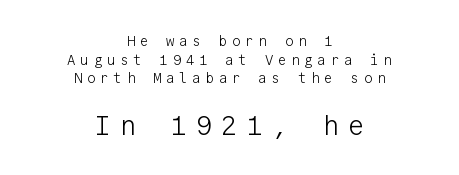
{"italic": "no", "bold": "no", "underline": "no", "align": "center", "line_spacing": "normal", "line_spacing_ratio": 1.33, "letter_spacing": "wide", "letter_spacing_em": 0.34, "larger_block": "second", "size_ratio": 1.93, "glyph_px": 27}
